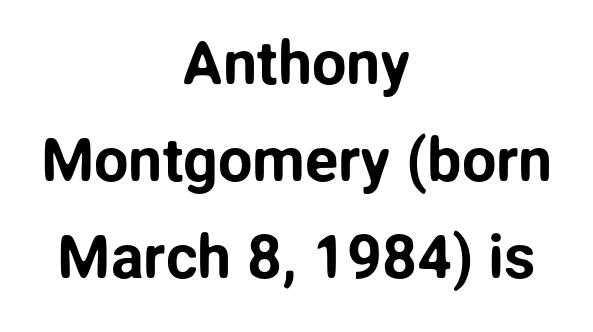
Any mark beneath the type? The region is blank. The horizontal fit of the characters is conventional and even. Caption: multi-line text, centered on the measure. The block of text has a typical density, with ordinary space between rows. The passage shown is typed in a proportional face where columns would drift. To sum up the face: it is a sans, with no serifs.
